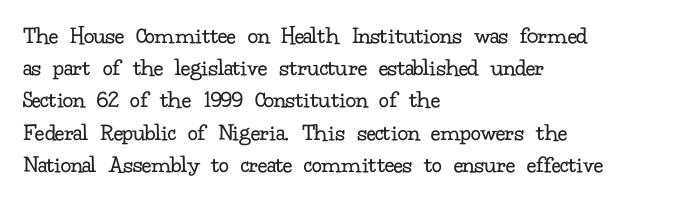
Q: Is the text bold? A: No.
Q: Is the text italic (slanted)? A: No, it is upright.
Q: Is the text underlined? A: No.
Q: How is the paragraph aligned? A: Left-aligned.
Q: Is the spacing between letters normal or unusually wide? A: Normal.
Q: Is the spacing between lines tight, normal or loose? A: Normal.
